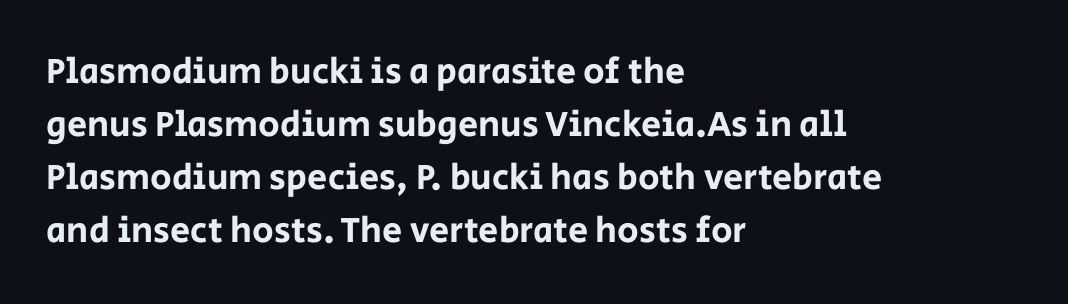
{"serif": "no", "italic": "no", "width": "normal", "stroke_contrast": "low", "x_height": "large", "monospaced": "no", "underline": "no", "align": "left", "line_spacing": "normal", "line_spacing_ratio": 1.47, "letter_spacing": "normal", "letter_spacing_em": 0.0, "glyph_px": 36}
